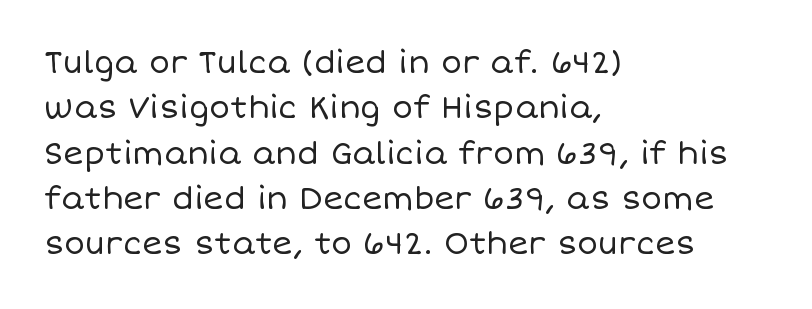
The image shows 31 px regular-weight type, upright; set left-aligned, normal line spacing (1.46x), normal letter spacing, not underlined; low stroke contrast and a large x-height.
